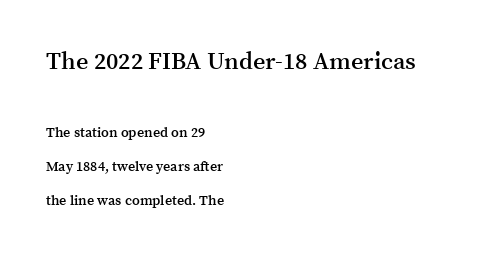
The image shows 24 px text type, upright; set left-aligned, loose line spacing (2.44x), normal letter spacing, not underlined; the first (top) block is 1.71x larger.
